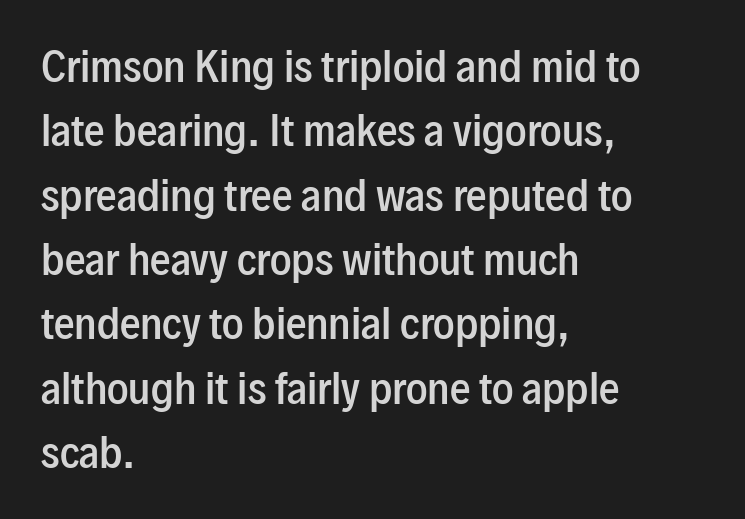
The image shows 41 px semibold, condensed sans-serif type, upright; set left-aligned, normal line spacing (1.57x), normal letter spacing, not underlined; low stroke contrast and a medium x-height.
